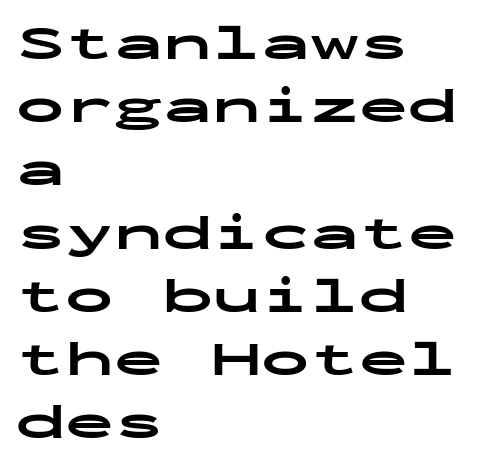
A normal amount of white space separates one row of letters from the next. The typeface chosen for these lines omits serifs. Standard letterfit; no display-style spreading of the glyphs. Look at the stroke-to-counter ratio: heavy, a bold. Descenders hang freely into open space.
